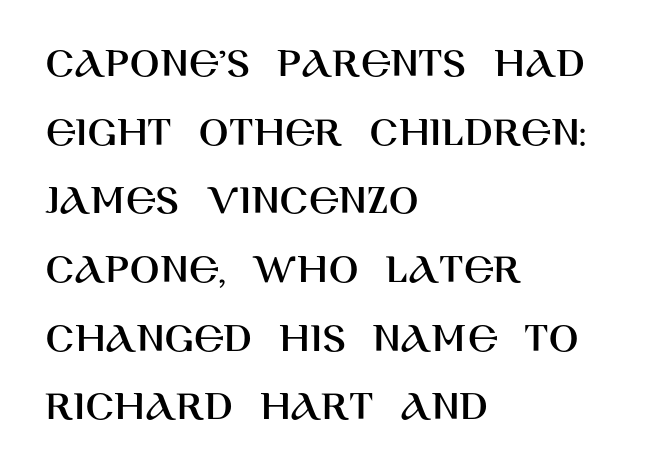
Glyph-to-glyph distance matches everyday printed text. Casual observation: everything's shoved over to the left. No word sits above an underline. Serifs: no, the terminals of the letterforms are clean.
